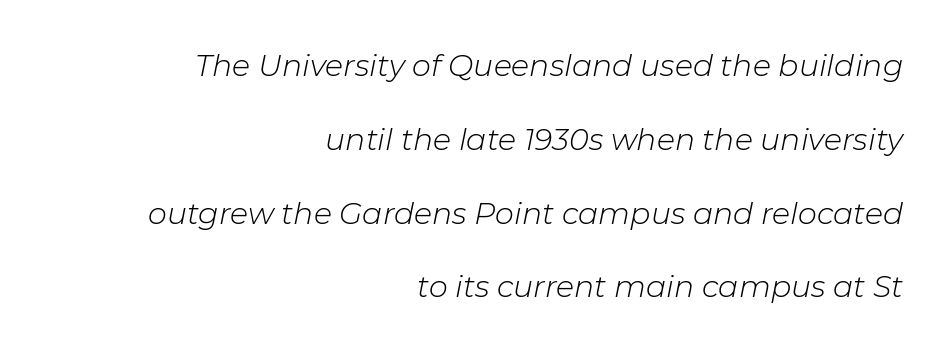
Q: Is the text bold? A: No.
Q: Is the text italic (slanted)? A: Yes, it leans right by about 11 degrees.
Q: Is the text underlined? A: No.
Q: How is the paragraph aligned? A: Right-aligned.
Q: Is the spacing between letters normal or unusually wide? A: Normal.
Q: Is the spacing between lines tight, normal or loose? A: Loose.
Q: Width (condensed, normal, or wide)? A: Normal.
Q: Stroke contrast? A: Low.
Q: x-height? A: Medium.
Q: Monospaced? A: No.
